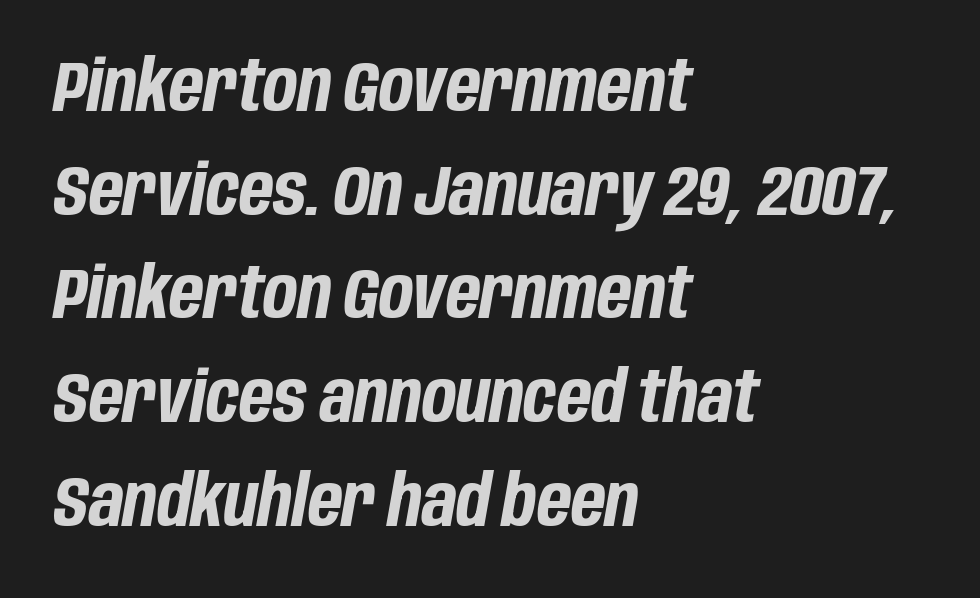
Q: Is the text bold? A: Yes.
Q: Is the text italic (slanted)? A: Yes, it leans right by about 10 degrees.
Q: Is the text underlined? A: No.
Q: How is the paragraph aligned? A: Left-aligned.
Q: Is the spacing between letters normal or unusually wide? A: Normal.
Q: Is the spacing between lines tight, normal or loose? A: Normal.
Q: Width (condensed, normal, or wide)? A: Condensed.
Q: Stroke contrast? A: Low.
Q: x-height? A: Large.
Q: Monospaced? A: No.
